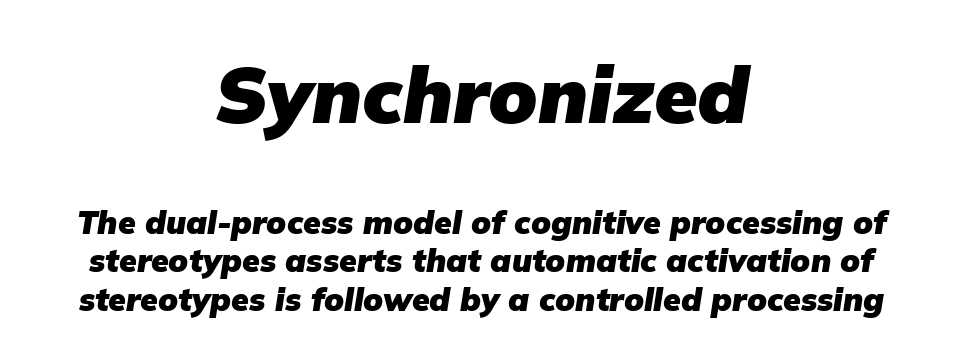
{"italic": "yes", "lean": "right", "slant_degrees": 9, "bold": "yes", "weight": "heavy", "width": "normal", "stroke_contrast": "low", "x_height": "medium", "monospaced": "no", "underline": "no", "align": "center", "line_spacing_ratio": 1.2, "letter_spacing": "normal", "letter_spacing_em": 0.0, "larger_block": "first", "size_ratio": 2.47, "glyph_px": 79}
